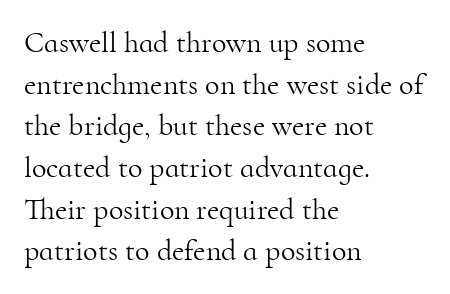
{"serif": "yes", "italic": "no", "bold": "no", "weight": "light", "width": "normal", "stroke_contrast": "high", "x_height": "small", "monospaced": "no", "underline": "no", "align": "left", "line_spacing": "normal", "line_spacing_ratio": 1.39, "letter_spacing": "normal", "letter_spacing_em": 0.0, "glyph_px": 30}
